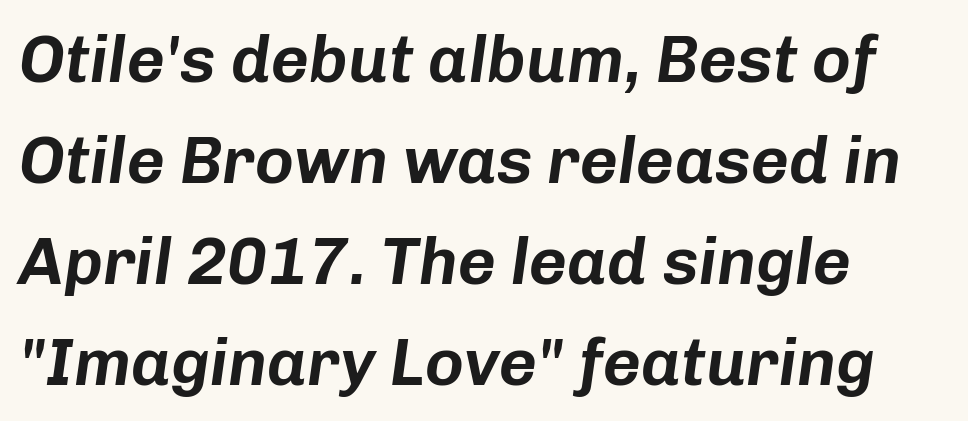
The image shows 66 px text type, italic (leaning right); set left-aligned, normal line spacing (1.53x), normal letter spacing, not underlined; low stroke contrast and a medium x-height.
